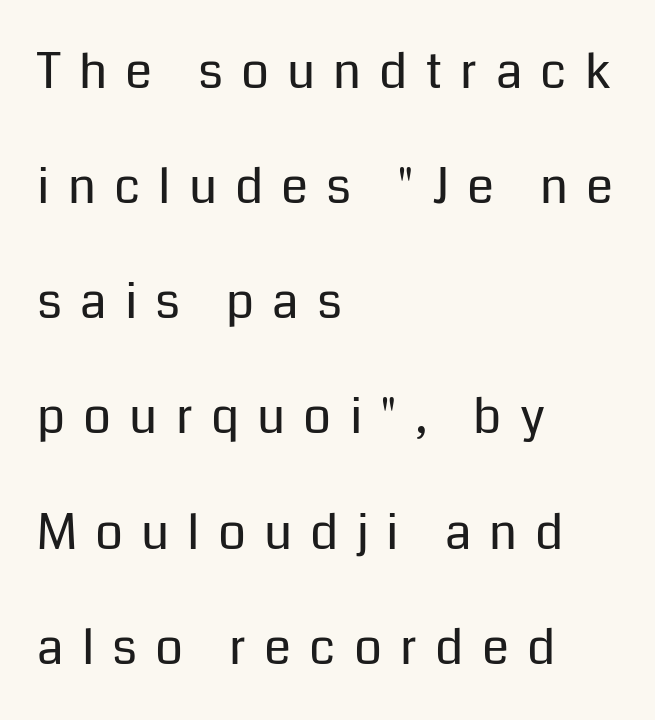
{"serif": "no", "italic": "no", "bold": "no", "weight": "regular", "width": "normal", "stroke_contrast": "low", "x_height": "medium", "monospaced": "no", "underline": "no", "align": "left", "line_spacing": "loose", "line_spacing_ratio": 2.35, "letter_spacing": "wide", "letter_spacing_em": 0.37, "glyph_px": 49}
